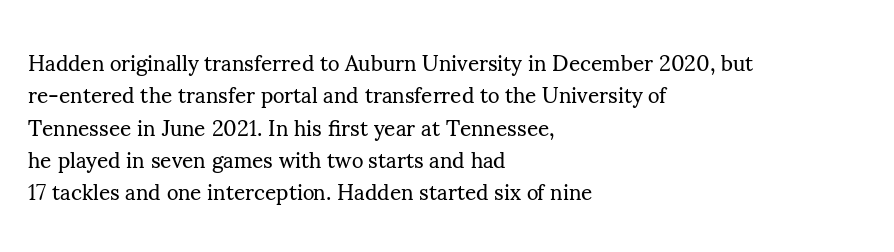
Q: Is the text bold? A: No.
Q: Is the text italic (slanted)? A: No, it is upright.
Q: Is the text underlined? A: No.
Q: How is the paragraph aligned? A: Left-aligned.
Q: Is the spacing between letters normal or unusually wide? A: Normal.
Q: Is the spacing between lines tight, normal or loose? A: Normal.
